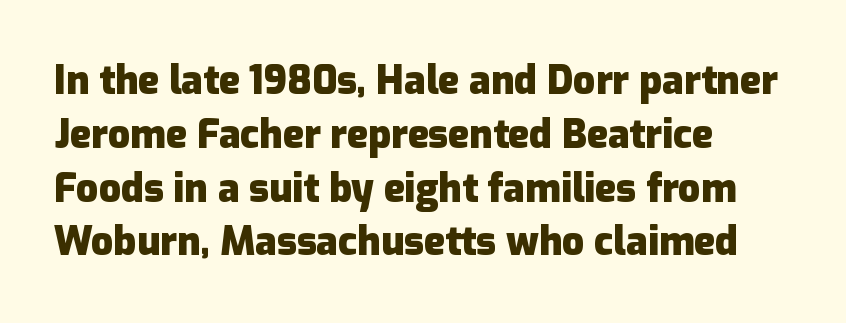
Q: Is the text bold? A: Yes.
Q: Is the text italic (slanted)? A: No, it is upright.
Q: Is the typeface a serif or a sans-serif typeface? A: Sans-serif.
Q: Is the text underlined? A: No.
Q: How is the paragraph aligned? A: Left-aligned.
Q: Is the spacing between letters normal or unusually wide? A: Normal.
Q: Is the spacing between lines tight, normal or loose? A: Normal.
Q: Width (condensed, normal, or wide)? A: Normal.
Q: Stroke contrast? A: Low.
Q: x-height? A: Medium.
Q: Monospaced? A: No.
